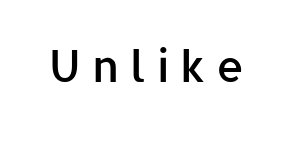
This is roman type, the default non-slanted kind. Caption: expanded tracking, letters set apart. The rendering shows plain stroke endings on the letterforms — a sans-serif design. The gap between lines stays unmarked. Varying glyph widths throughout — classic text-font behaviour.
